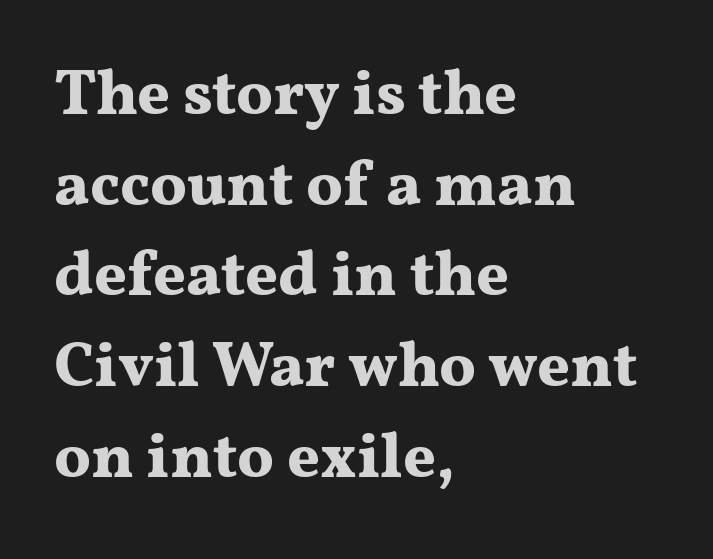
The horizontal fit of the characters is conventional and even. Look at the bottom of the vertical strokes: they flare into serifs here. As a designer I'd log this as weight 700, bold. Line starts are locked; line ends wander. This sample has the flowing, uneven cadence of proportional lettering.
